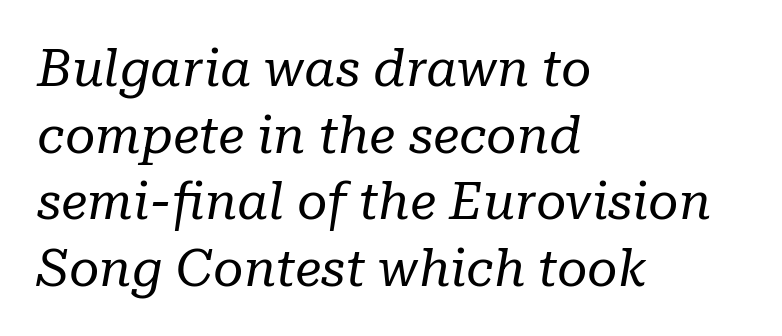
The image shows 52 px regular-weight serif type, italic (leaning right); set left-aligned, normal line spacing (1.28x), normal letter spacing, not underlined; low stroke contrast and a medium x-height.
